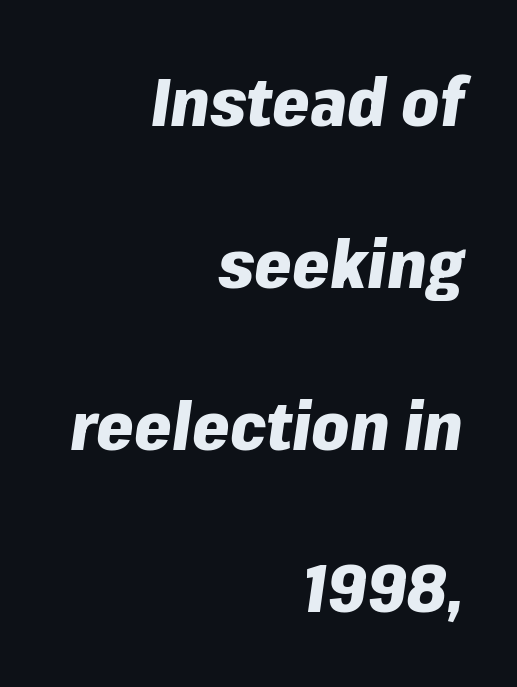
The image shows 67 px heavy type, italic (leaning right); set right-aligned, loose line spacing (2.42x), normal letter spacing, not underlined; low stroke contrast and a medium x-height.
